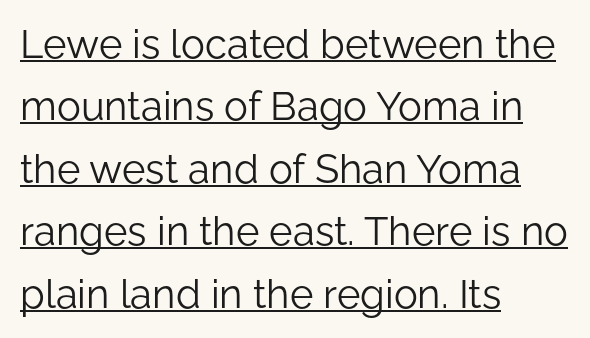
{"serif": "no", "italic": "no", "bold": "no", "weight": "light", "width": "normal", "stroke_contrast": "low", "x_height": "medium", "monospaced": "no", "underline": "yes", "align": "left", "line_spacing": "normal", "line_spacing_ratio": 1.56, "letter_spacing": "normal", "letter_spacing_em": 0.0, "glyph_px": 40}
